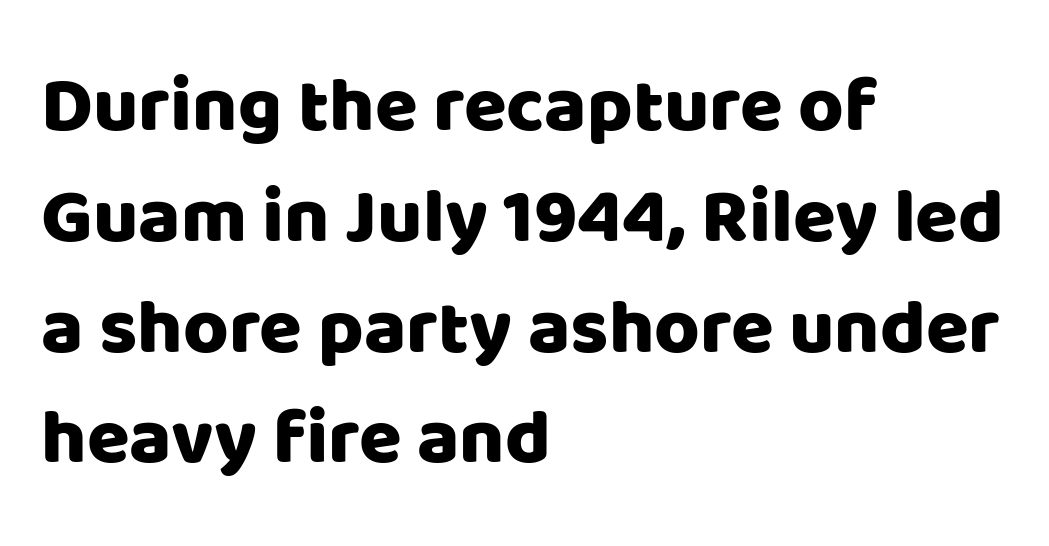
The image shows 78 px sans-serif type, upright; set left-aligned, normal line spacing (1.42x), normal letter spacing, not underlined; low stroke contrast and a large x-height.
